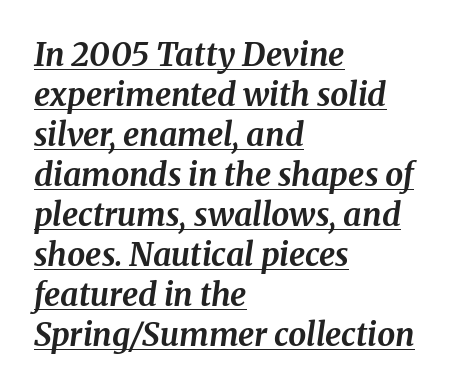
{"serif": "yes", "italic": "yes", "lean": "right", "slant_degrees": 8, "bold": "yes", "weight": "bold", "width": "normal", "stroke_contrast": "medium", "x_height": "medium", "monospaced": "no", "underline": "yes", "align": "left", "line_spacing": "normal", "line_spacing_ratio": 1.25, "letter_spacing": "normal", "letter_spacing_em": 0.0, "glyph_px": 32}
